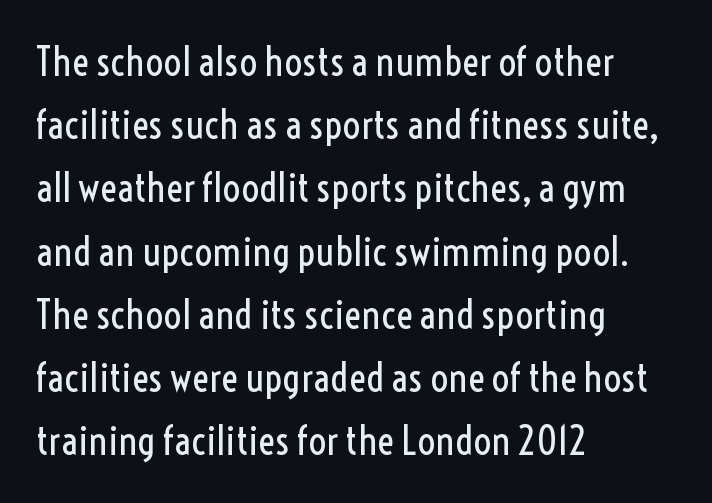
Q: Is the text bold? A: No.
Q: Is the text italic (slanted)? A: No, it is upright.
Q: Is the typeface a serif or a sans-serif typeface? A: Sans-serif.
Q: Is the text underlined? A: No.
Q: How is the paragraph aligned? A: Left-aligned.
Q: Is the spacing between letters normal or unusually wide? A: Normal.
Q: Is the spacing between lines tight, normal or loose? A: Normal.
Q: Width (condensed, normal, or wide)? A: Condensed.
Q: x-height? A: Medium.
Q: Monospaced? A: No.
